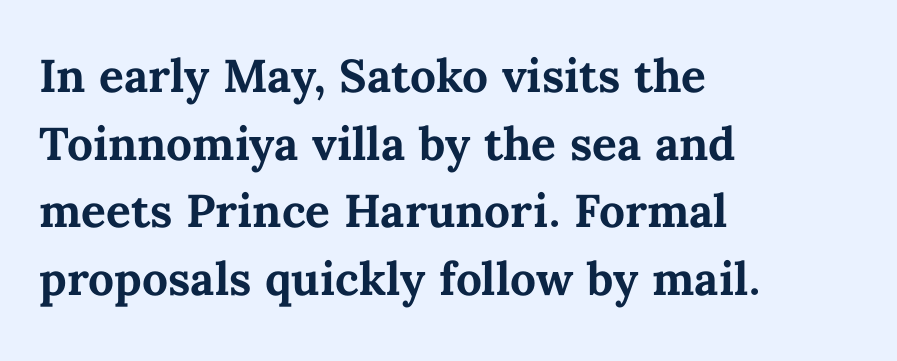
{"italic": "no", "bold": "yes", "weight": "bold", "width": "normal", "stroke_contrast": "medium", "x_height": "medium", "monospaced": "no", "underline": "no", "align": "left", "line_spacing": "normal", "line_spacing_ratio": 1.47, "letter_spacing": "normal", "letter_spacing_em": 0.0, "glyph_px": 46}
